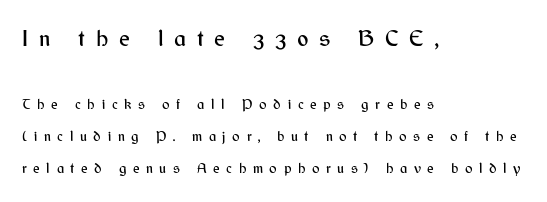
The image shows 23 px text type, upright; set left-aligned, loose line spacing (2.31x), unusually wide letter spacing (+0.47 em), not underlined; the first (top) block is 1.64x larger.
